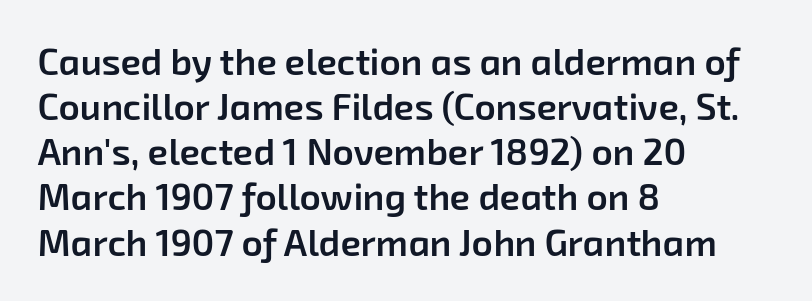
{"serif": "no", "bold": "semi", "weight": "semibold", "width": "normal", "stroke_contrast": "low", "x_height": "medium", "monospaced": "no", "underline": "no", "align": "left", "line_spacing_ratio": 1.22, "letter_spacing": "normal", "letter_spacing_em": 0.0, "glyph_px": 37}
